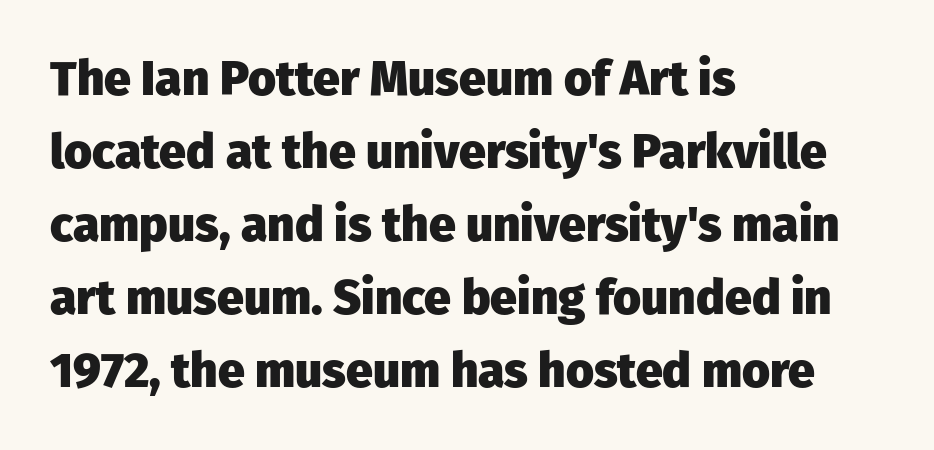
The letters stand straight up with perfectly vertical stems. The gap between lines stays unmarked. A classic flush-left, rag-right setting is used for this passage. The type family on display is of the sans-serif kind. Pretty heavy lettering here — definitely bold. Honestly, the row spacing looks completely unremarkable.
